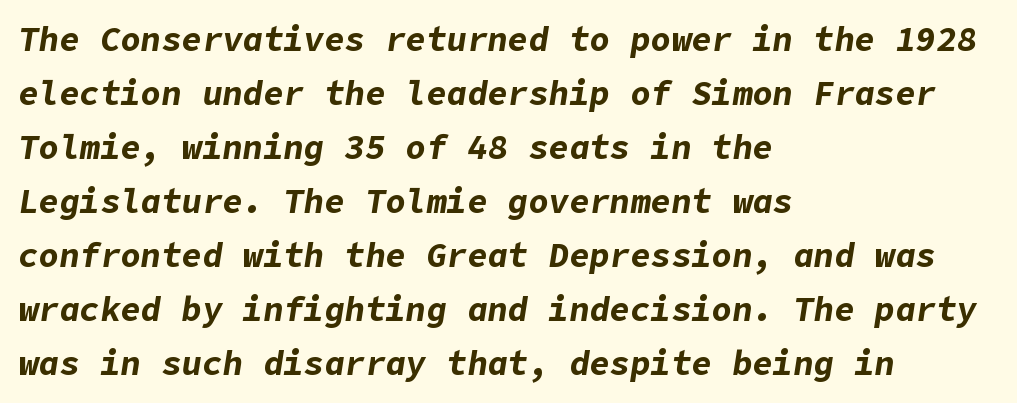
The gaps between neighbouring characters are ordinary and unremarkable. Look at the stroke-to-counter ratio: heavy, a bold. Interline gaps are of average width in this sample. The lettering tilts uniformly, giving the passage an italic look.
